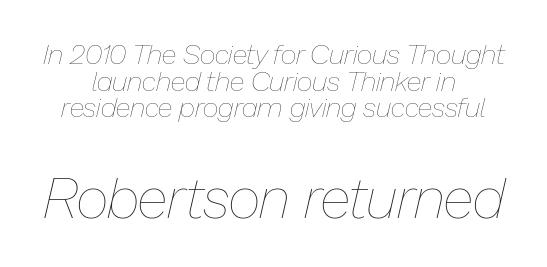
The image shows 57 px thin type, italic (leaning right); set centered, tight line spacing (0.95x), normal letter spacing, not underlined; the second (bottom) block is 2.04x larger; low stroke contrast and a medium x-height.
